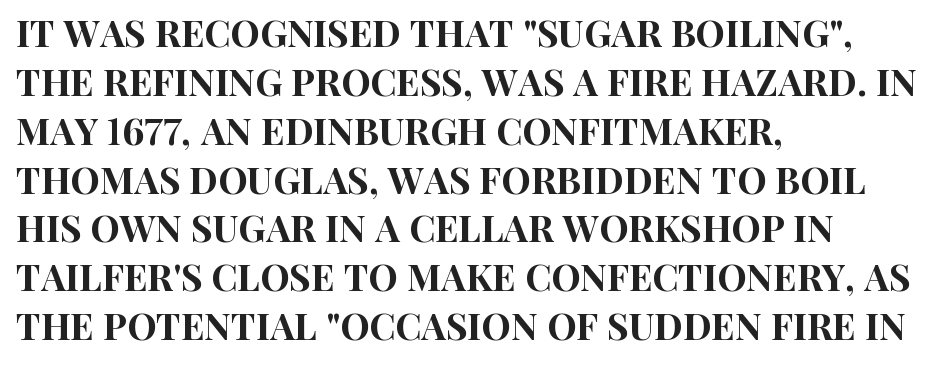
Q: Is the text italic (slanted)? A: No, it is upright.
Q: Is the typeface a serif or a sans-serif typeface? A: Sans-serif.
Q: Is the text underlined? A: No.
Q: How is the paragraph aligned? A: Left-aligned.
Q: Is the spacing between letters normal or unusually wide? A: Normal.
Q: Is the spacing between lines tight, normal or loose? A: Normal.
Q: Width (condensed, normal, or wide)? A: Condensed.
Q: Stroke contrast? A: High.
Q: x-height? A: Large.
Q: Monospaced? A: No.
